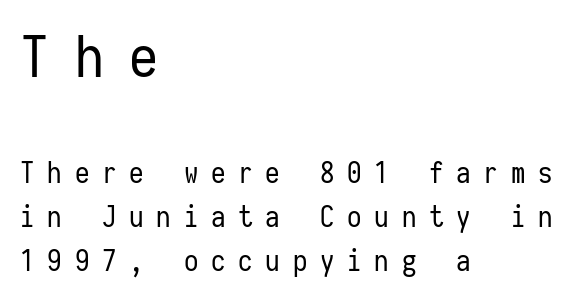
Has an underline been added? It has not. Character size in the leading block exceeds that of the trailing block. No letter is thick-stroked: the sample isn't bold. Do the characters align in a grid? Yes, the font is monospaced. Line starts are locked; line ends wander. It's the straight-up-and-down kind of type.
